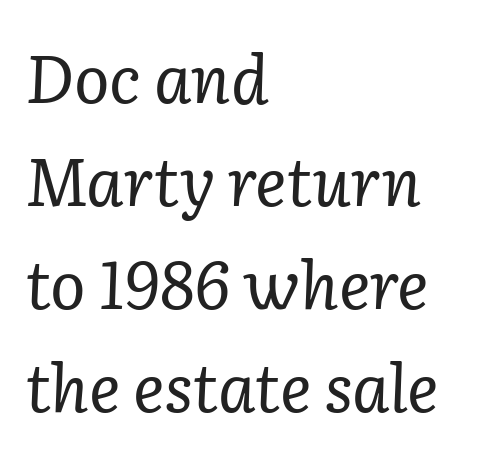
Q: Is the text bold? A: No.
Q: Is the text italic (slanted)? A: Yes, it leans right by about 2 degrees.
Q: Is the typeface a serif or a sans-serif typeface? A: Serif.
Q: Is the text underlined? A: No.
Q: How is the paragraph aligned? A: Left-aligned.
Q: Is the spacing between letters normal or unusually wide? A: Normal.
Q: Is the spacing between lines tight, normal or loose? A: Normal.
Q: Width (condensed, normal, or wide)? A: Normal.
Q: Stroke contrast? A: Low.
Q: x-height? A: Medium.
Q: Monospaced? A: No.
